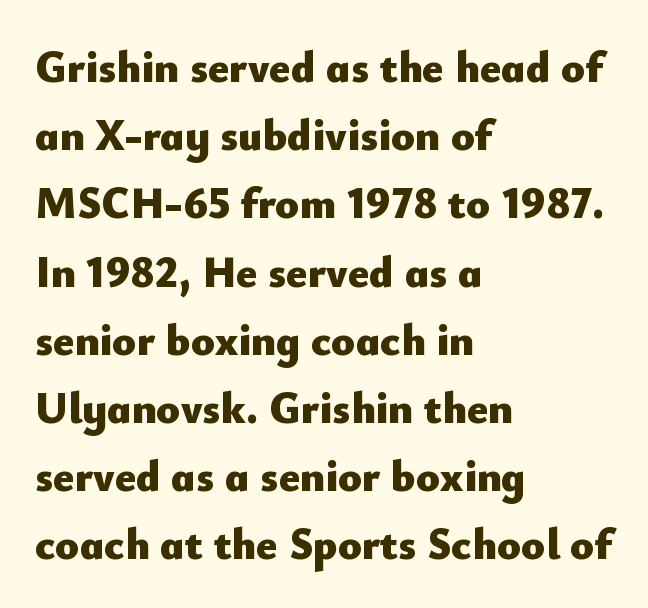
{"serif": "no", "italic": "no", "bold": "yes", "weight": "heavy", "width": "normal", "stroke_contrast": "low", "x_height": "small", "monospaced": "no", "underline": "no", "align": "left", "line_spacing": "normal", "line_spacing_ratio": 1.55, "letter_spacing": "normal", "letter_spacing_em": 0.0, "glyph_px": 44}
